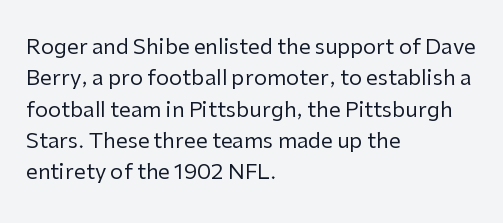
The image shows 21 px text type, upright; set left-aligned, normal line spacing (1.49x), normal letter spacing, not underlined.
